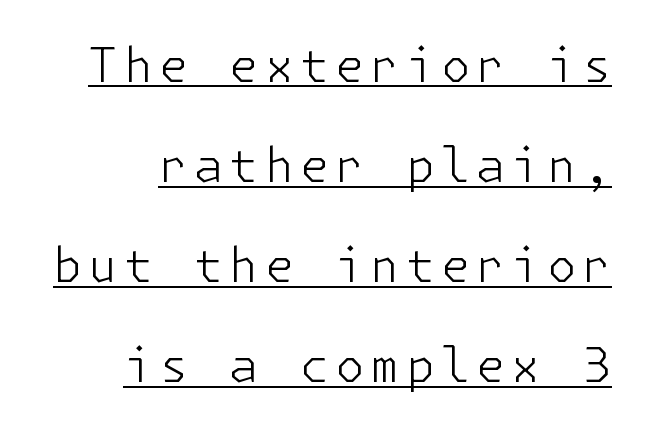
{"serif": "no", "italic": "no", "bold": "no", "weight": "light", "width": "normal", "stroke_contrast": "low", "x_height": "medium", "underline": "yes", "line_spacing": "loose", "line_spacing_ratio": 2.13, "glyph_px": 47}
